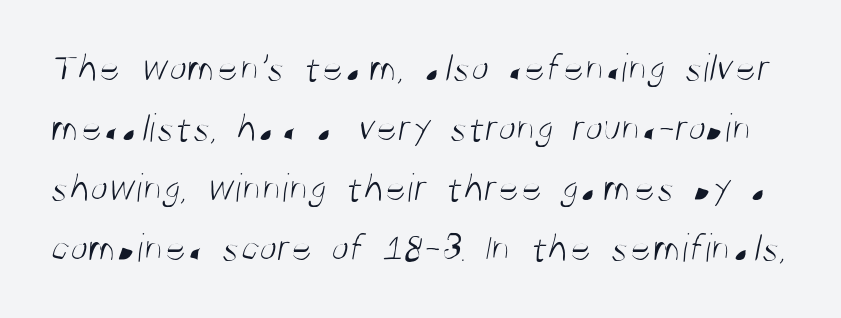
Q: Is the text bold? A: No.
Q: Is the typeface a serif or a sans-serif typeface? A: Sans-serif.
Q: Is the text underlined? A: No.
Q: Is the spacing between letters normal or unusually wide? A: Normal.
Q: Is the spacing between lines tight, normal or loose? A: Normal.
Q: Width (condensed, normal, or wide)? A: Condensed.
Q: Stroke contrast? A: Medium.
Q: x-height? A: Large.
Q: Monospaced? A: No.
